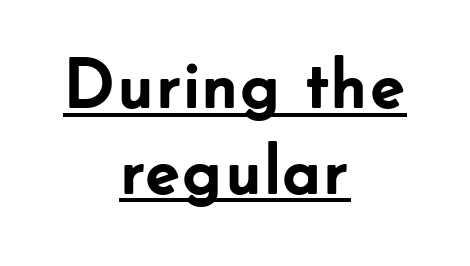
Q: Is the text bold? A: Yes.
Q: Is the text italic (slanted)? A: No, it is upright.
Q: Is the typeface a serif or a sans-serif typeface? A: Sans-serif.
Q: Is the text underlined? A: Yes.
Q: How is the paragraph aligned? A: Centered.
Q: Is the spacing between letters normal or unusually wide? A: Normal.
Q: Width (condensed, normal, or wide)? A: Normal.
Q: Stroke contrast? A: Low.
Q: x-height? A: Small.
Q: Monospaced? A: No.
